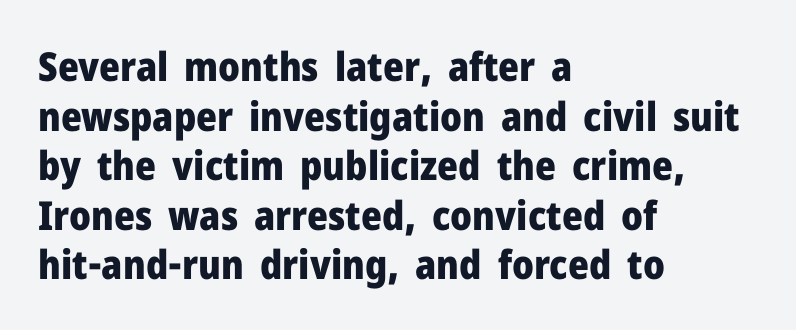
The image shows 40 px heavy sans-serif type, upright; set left-aligned, line spacing 1.24x, normal letter spacing, not underlined; low stroke contrast and a medium x-height.
